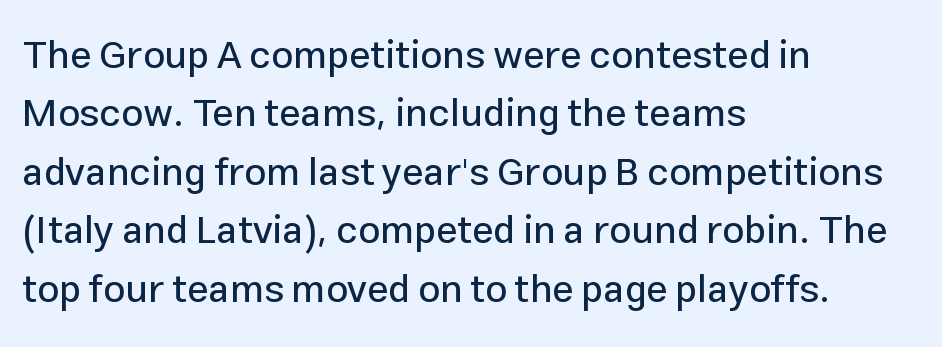
The image shows 39 px sans-serif type, upright; set left-aligned, normal line spacing (1.5x), normal letter spacing, not underlined; low stroke contrast and a medium x-height.
